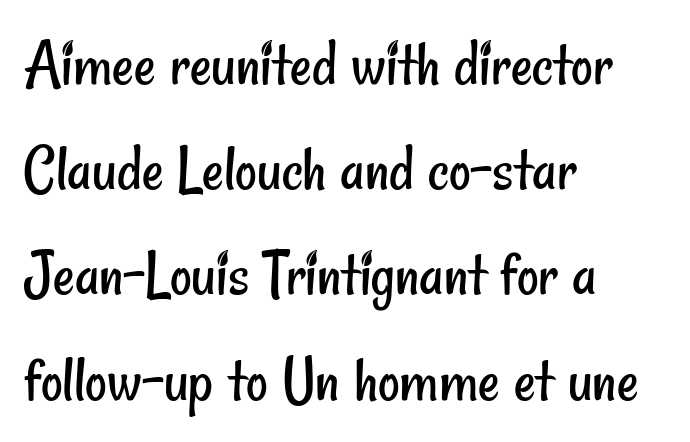
Q: Is the text bold? A: No.
Q: Is the typeface a serif or a sans-serif typeface? A: Sans-serif.
Q: Is the text underlined? A: No.
Q: How is the paragraph aligned? A: Left-aligned.
Q: Is the spacing between letters normal or unusually wide? A: Normal.
Q: Is the spacing between lines tight, normal or loose? A: Normal.
Q: Width (condensed, normal, or wide)? A: Condensed.
Q: Stroke contrast? A: Low.
Q: x-height? A: Small.
Q: Monospaced? A: No.
